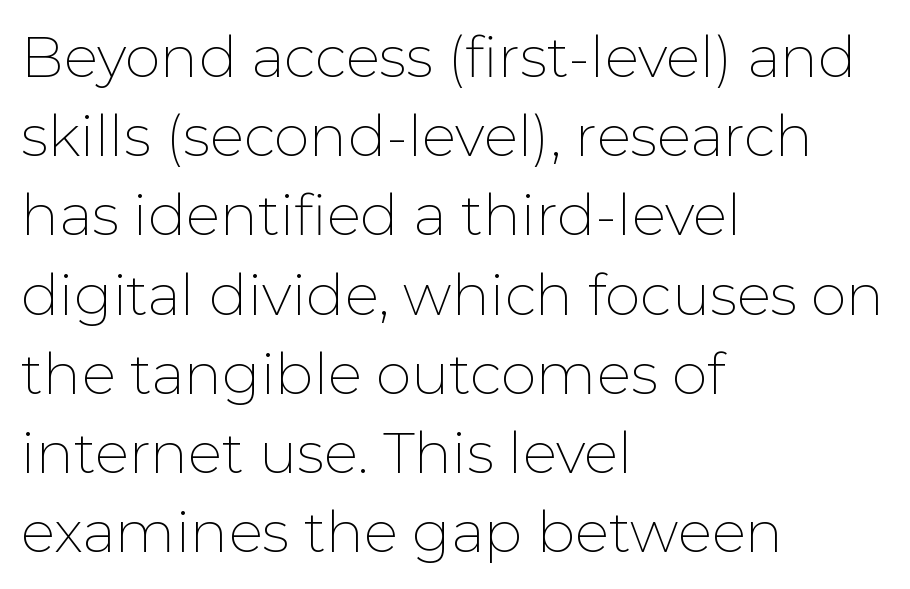
{"serif": "no", "italic": "no", "bold": "no", "weight": "thin", "width": "normal", "stroke_contrast": "low", "x_height": "medium", "monospaced": "no", "underline": "no", "align": "left", "line_spacing": "normal", "line_spacing_ratio": 1.39, "letter_spacing": "normal", "letter_spacing_em": 0.0, "glyph_px": 57}
